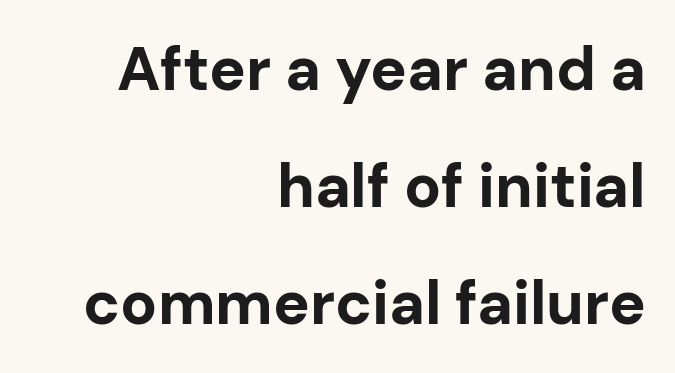
Q: Is the text bold? A: Yes.
Q: Is the text italic (slanted)? A: No, it is upright.
Q: Is the typeface a serif or a sans-serif typeface? A: Sans-serif.
Q: Is the text underlined? A: No.
Q: How is the paragraph aligned? A: Right-aligned.
Q: Is the spacing between letters normal or unusually wide? A: Normal.
Q: Is the spacing between lines tight, normal or loose? A: Loose.
Q: Width (condensed, normal, or wide)? A: Normal.
Q: Stroke contrast? A: Low.
Q: x-height? A: Medium.
Q: Monospaced? A: No.
